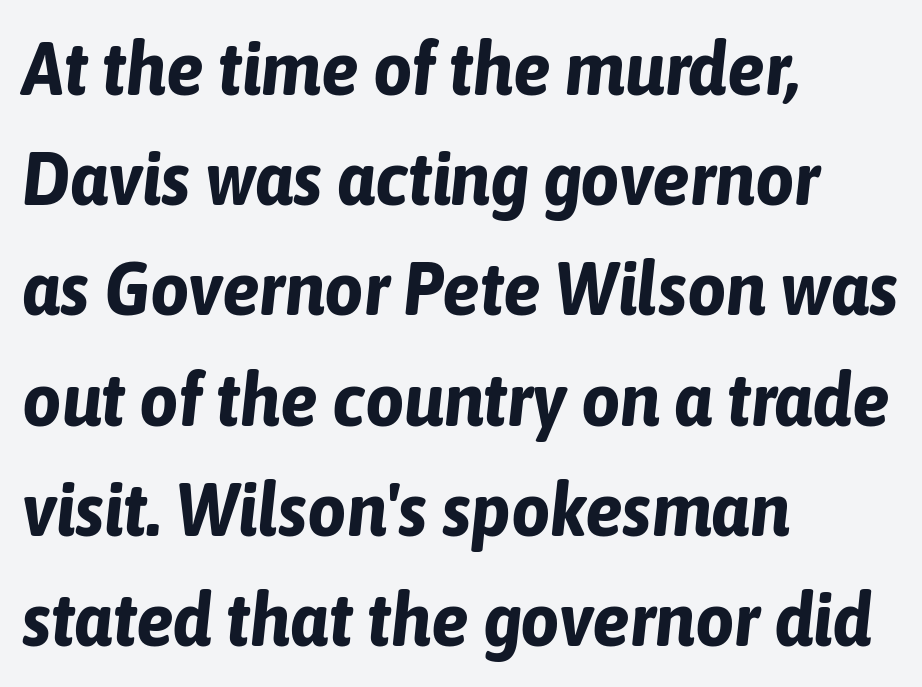
Q: Is the text bold? A: Yes.
Q: Is the text italic (slanted)? A: Yes, it leans right by about 6 degrees.
Q: Is the text underlined? A: No.
Q: How is the paragraph aligned? A: Left-aligned.
Q: Is the spacing between letters normal or unusually wide? A: Normal.
Q: Is the spacing between lines tight, normal or loose? A: Normal.
Q: Width (condensed, normal, or wide)? A: Condensed.
Q: Stroke contrast? A: Low.
Q: x-height? A: Medium.
Q: Monospaced? A: No.
